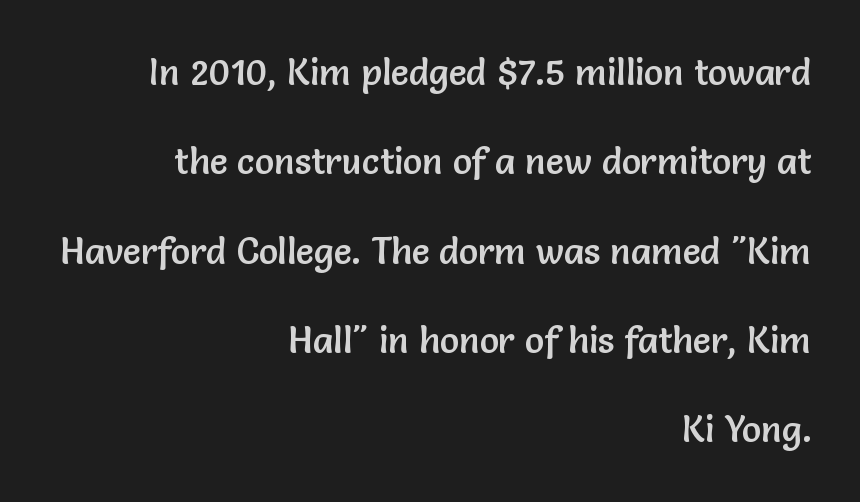
{"serif": "no", "italic": "no", "width": "normal", "stroke_contrast": "low", "x_height": "medium", "monospaced": "no", "underline": "no", "align": "right", "line_spacing": "loose", "line_spacing_ratio": 2.48, "letter_spacing": "normal", "letter_spacing_em": 0.0, "glyph_px": 36}
